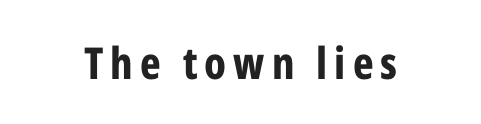
Classification — sans serif. The sample has been set heavy, in full bold. The specimen reads as upright at a glance. Bare-footed words on every line.
